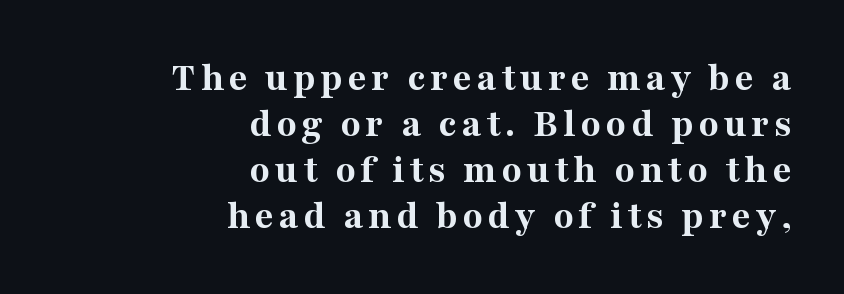
The string is rendered with underlining switched off. How heavy is the stroke? Heavy — this is a bold. The face used here is proportionally spaced, like ordinary book or web type. These lines are composed in type with serifs.
